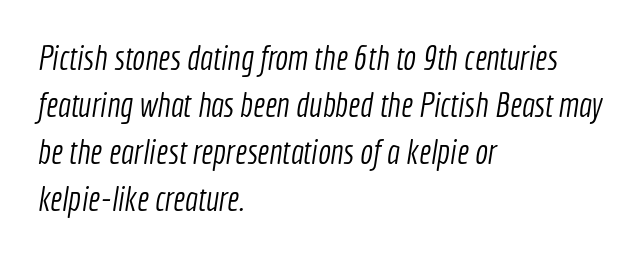
Q: Is the text bold? A: No.
Q: Is the typeface a serif or a sans-serif typeface? A: Sans-serif.
Q: Is the text underlined? A: No.
Q: How is the paragraph aligned? A: Left-aligned.
Q: Is the spacing between letters normal or unusually wide? A: Normal.
Q: Is the spacing between lines tight, normal or loose? A: Normal.
Q: Width (condensed, normal, or wide)? A: Condensed.
Q: x-height? A: Medium.
Q: Monospaced? A: No.
